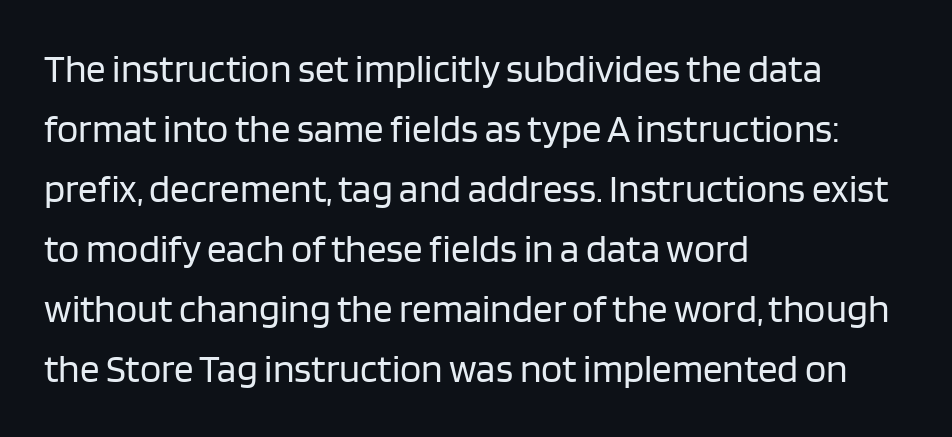
Each letter's strokes conclude bluntly, with no projecting serifs. Rendered with straight, roman letterforms. The typeface has the unassuming heft of standard copy or less. Line beginnings align vertically; line endings do not.
